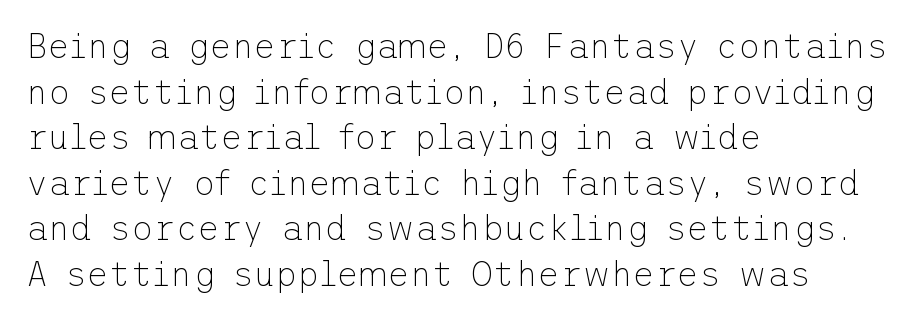
Q: Is the text bold? A: No.
Q: Is the text italic (slanted)? A: No, it is upright.
Q: Is the typeface a serif or a sans-serif typeface? A: Sans-serif.
Q: Is the text underlined? A: No.
Q: How is the paragraph aligned? A: Left-aligned.
Q: Is the spacing between letters normal or unusually wide? A: Normal.
Q: Is the spacing between lines tight, normal or loose? A: Normal.
Q: Width (condensed, normal, or wide)? A: Normal.
Q: Stroke contrast? A: Low.
Q: x-height? A: Medium.
